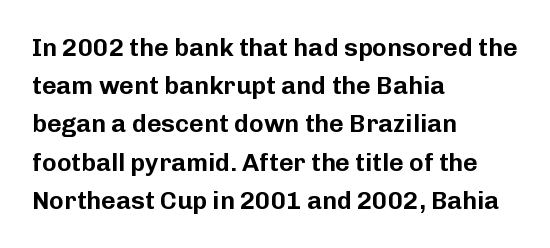
The image shows 25 px text type, upright; set left-aligned, normal line spacing (1.53x), normal letter spacing, not underlined.
